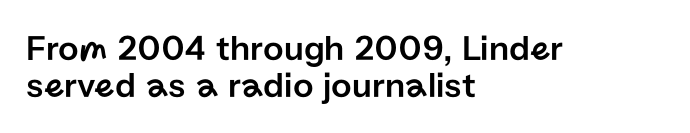
{"serif": "no", "italic": "no", "width": "normal", "stroke_contrast": "low", "x_height": "medium", "monospaced": "no", "underline": "no", "align": "left", "line_spacing": "tight", "line_spacing_ratio": 1.04, "letter_spacing": "normal", "letter_spacing_em": 0.0, "glyph_px": 36}
